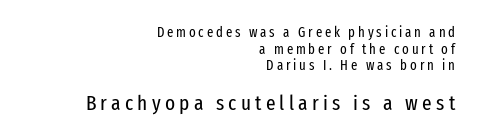
The image shows 21 px text type, upright; set right-aligned, line spacing 1.19x, unusually wide letter spacing (+0.2 em), not underlined; the second (bottom) block is 1.5x larger.
